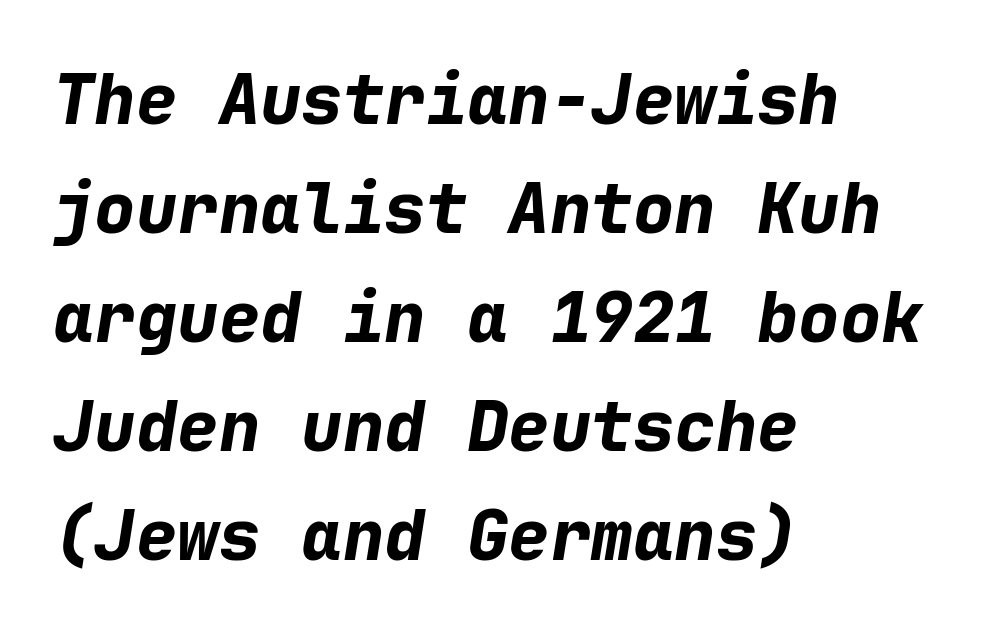
Q: Is the text bold? A: Yes.
Q: Is the text italic (slanted)? A: Yes, it leans right by about 9 degrees.
Q: Is the text underlined? A: No.
Q: How is the paragraph aligned? A: Left-aligned.
Q: Is the spacing between letters normal or unusually wide? A: Normal.
Q: Is the spacing between lines tight, normal or loose? A: Normal.
Q: Width (condensed, normal, or wide)? A: Normal.
Q: Stroke contrast? A: Low.
Q: x-height? A: Medium.
Q: Monospaced? A: Yes.
